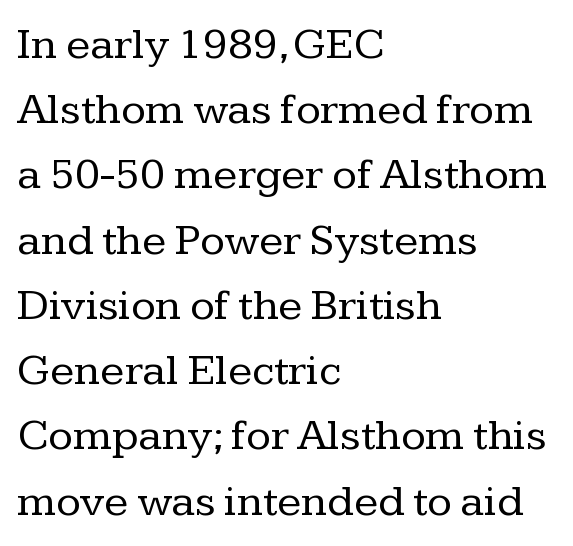
{"serif": "yes", "italic": "no", "bold": "no", "weight": "regular", "width": "normal", "stroke_contrast": "low", "x_height": "medium", "monospaced": "no", "underline": "no", "align": "left", "line_spacing": "normal", "line_spacing_ratio": 1.45, "letter_spacing": "normal", "letter_spacing_em": 0.0, "glyph_px": 45}
